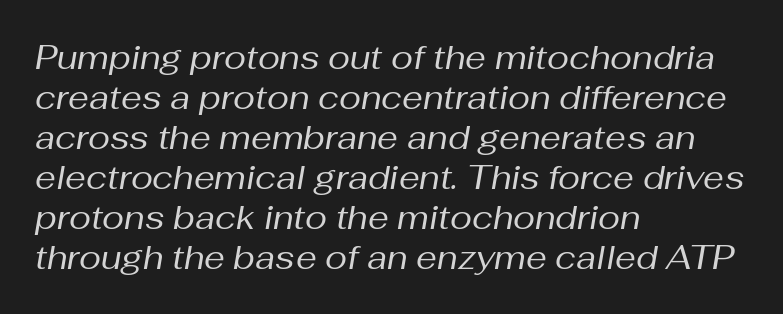
The image shows 33 px regular-weight type, italic (leaning right); set left-aligned, line spacing 1.21x, normal letter spacing, not underlined; medium stroke contrast and a medium x-height.
